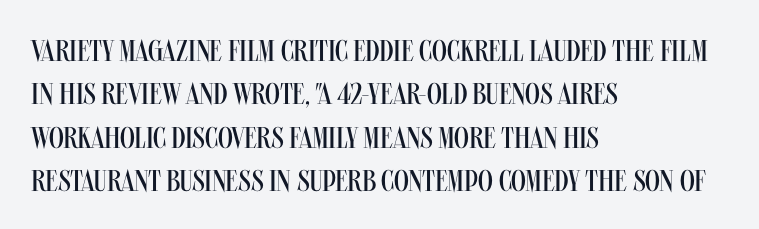
Is the block centered? No — it sits flush against the left margin. Between one letter and the next there's only the usual sliver of space. The face looks like a standard text weight, possibly lighter. In terms of posture, this sample is upright.
